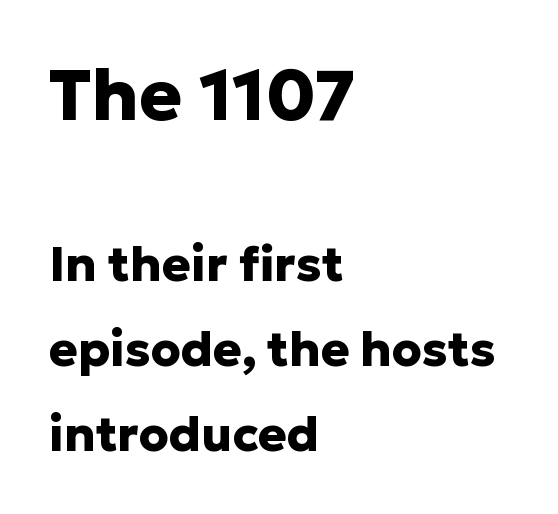
The image shows 72 px heavy sans-serif type, upright; set left-aligned, line spacing 1.77x, normal letter spacing, not underlined; the first (top) block is 1.5x larger; low stroke contrast and a medium x-height.
